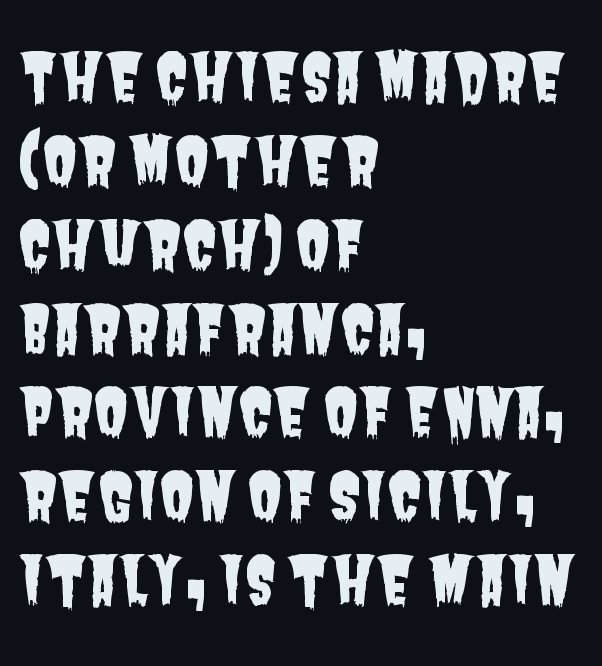
The image shows 64 px condensed sans-serif type; set left-aligned, normal line spacing (1.31x), normal letter spacing, not underlined; low stroke contrast and a large x-height.
